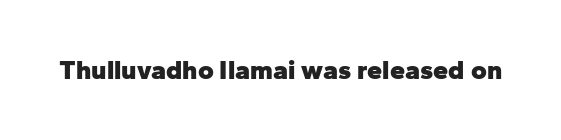
{"italic": "no", "bold": "yes", "underline": "no", "letter_spacing": "normal", "letter_spacing_em": 0.0, "glyph_px": 27}
